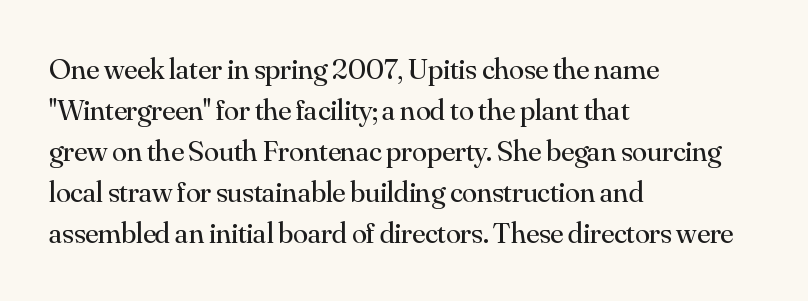
Weight: not bold — regular or lighter. The font's upright variant was chosen for this text. Each new line begins a customary step beneath the previous one. Line starts are locked; line ends wander.
